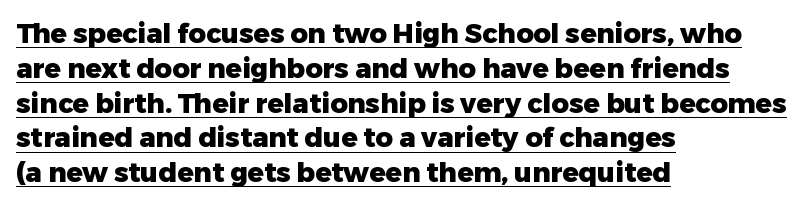
Q: Is the text bold? A: Yes.
Q: Is the text italic (slanted)? A: No, it is upright.
Q: Is the text underlined? A: Yes.
Q: How is the paragraph aligned? A: Left-aligned.
Q: Is the spacing between letters normal or unusually wide? A: Normal.
Q: Is the spacing between lines tight, normal or loose? A: Normal.
